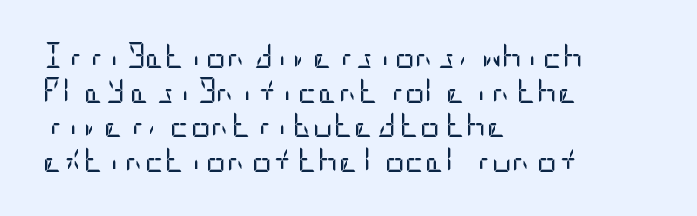
{"italic": "no", "bold": "no", "underline": "no", "align": "left", "line_spacing": "normal", "line_spacing_ratio": 1.39, "letter_spacing": "normal", "letter_spacing_em": 0.0, "glyph_px": 25}
